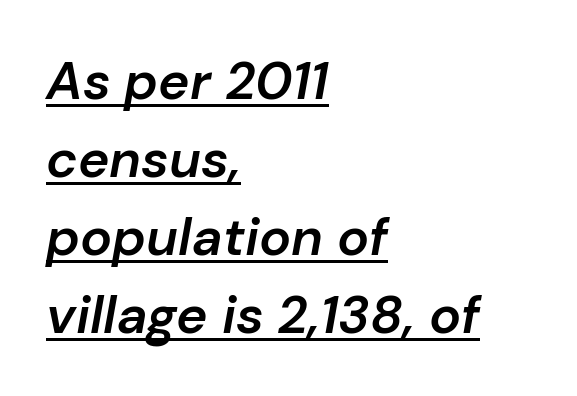
{"italic": "yes", "lean": "right", "slant_degrees": 10, "bold": "semi", "weight": "semibold", "width": "normal", "stroke_contrast": "low", "x_height": "medium", "monospaced": "no", "underline": "yes", "align": "left", "line_spacing": "normal", "line_spacing_ratio": 1.47, "letter_spacing": "normal", "letter_spacing_em": 0.0, "glyph_px": 53}
